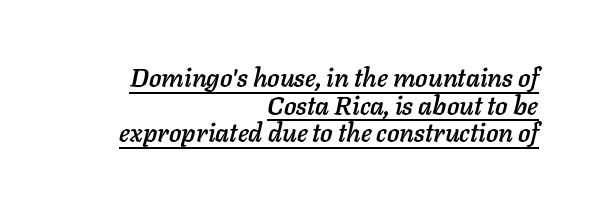
{"italic": "yes", "lean": "right", "slant_degrees": 11, "underline": "yes", "align": "right", "line_spacing": "tight", "line_spacing_ratio": 1.06, "letter_spacing": "normal", "letter_spacing_em": 0.0, "glyph_px": 26}
